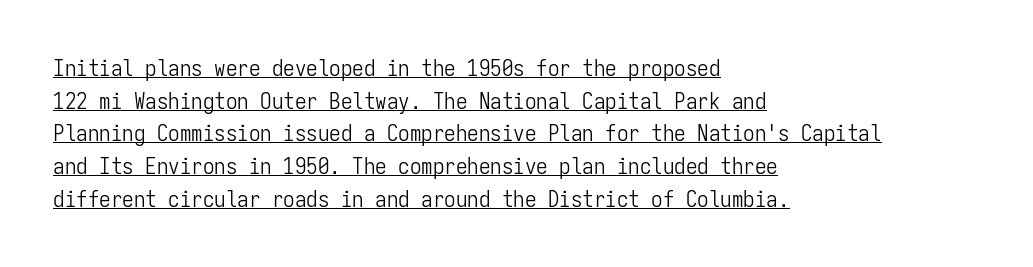
Short and long lines alike share a common starting point at left. A typesetter would call this leading conventional body-copy spacing. Inter-character spacing is left at the font's built-in metrics. Bold? No — there's no thickening of the strokes. The font's upright variant was chosen for this text. The words here are underlined.
